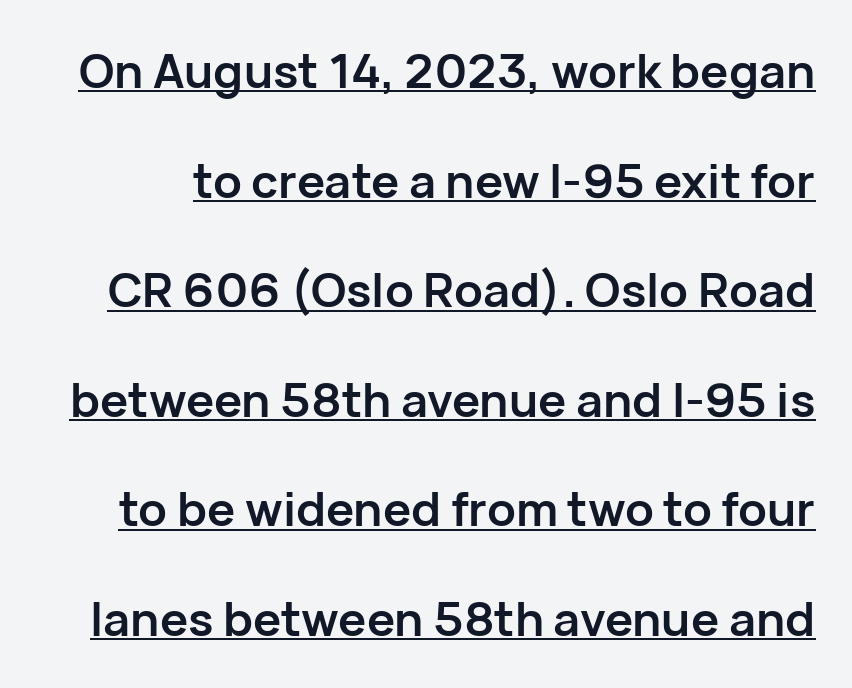
The image shows 47 px semibold sans-serif type, upright; set loose line spacing (2.33x), normal letter spacing, underlined; low stroke contrast and a medium x-height.
